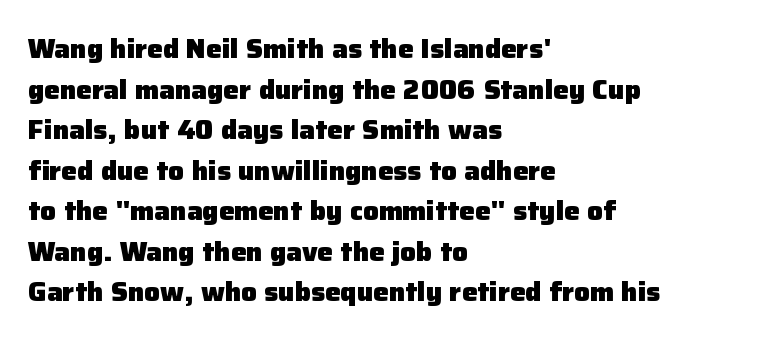
Q: Is the text bold? A: Yes.
Q: Is the text italic (slanted)? A: No, it is upright.
Q: Is the text underlined? A: No.
Q: How is the paragraph aligned? A: Left-aligned.
Q: Is the spacing between letters normal or unusually wide? A: Normal.
Q: Is the spacing between lines tight, normal or loose? A: Normal.
